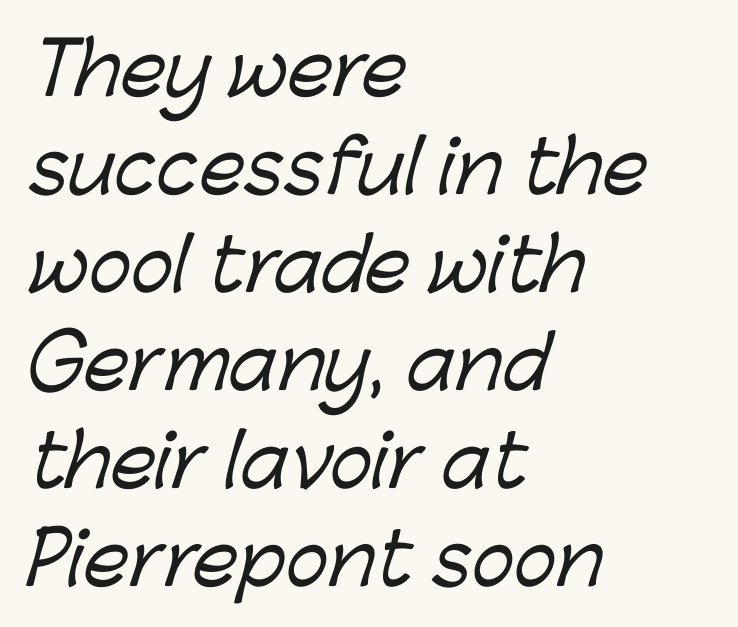
The glyphs in this specimen are sans serif. A typesetter would call this leading conventional body-copy spacing. Descenders are the only things crossing below the line. Think of a printed novel: that variable character pitch is what you see here. Left-aligned paragraph, ragged on the right. Students, note that the glyphs here touch the page at normal intervals.
